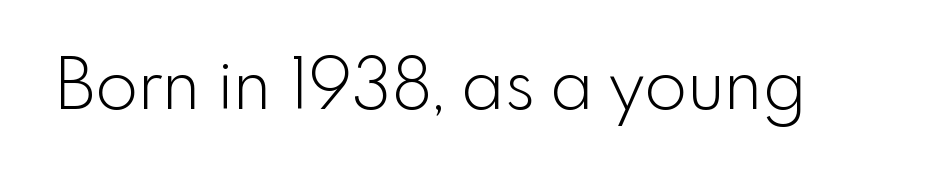
Unmarked baselines from the first word to the last. Think of a printed novel: that variable character pitch is what you see here. Honestly, the letter spacing is just normal — you wouldn't notice it. No italicization has been applied; the sample stays upright. The characters display no serif detailing; their extremities are plain. These glyphs show unthickened strokes, regular width or finer.
